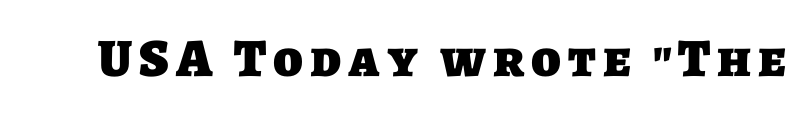
The rendering uses a bold face; every stroke is thick and dark. Letterform terminals end flat and unadorned throughout the passage. The foot of each line stays bare and open. You could not count columns in this text — the font is proportionally spaced.
